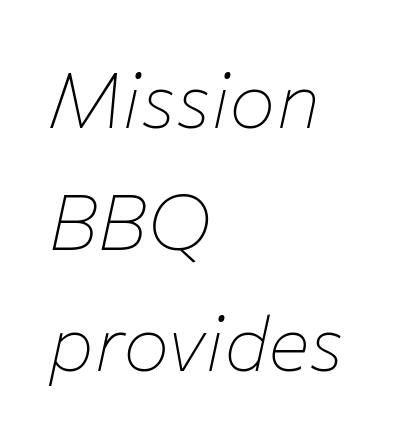
The face used here is proportionally spaced, like ordinary book or web type. The setting favours the left margin, as ordinary paragraphs usually do. Interline gaps are of average width in this sample. The font is comparable to plain body text, perhaps lighter. What stands out about the letter spacing? Nothing — it is the standard amount.
